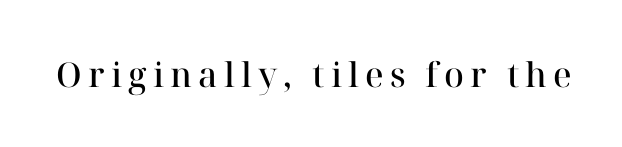
Every stem runs plumb, perpendicular to the baseline. Type style note: has serifs. The passage shown is semibold, sitting just below true bold. Spacing verdict: proportional, widths tailored to each character. The glyphs are unaccompanied by any horizontal stroke below them.
